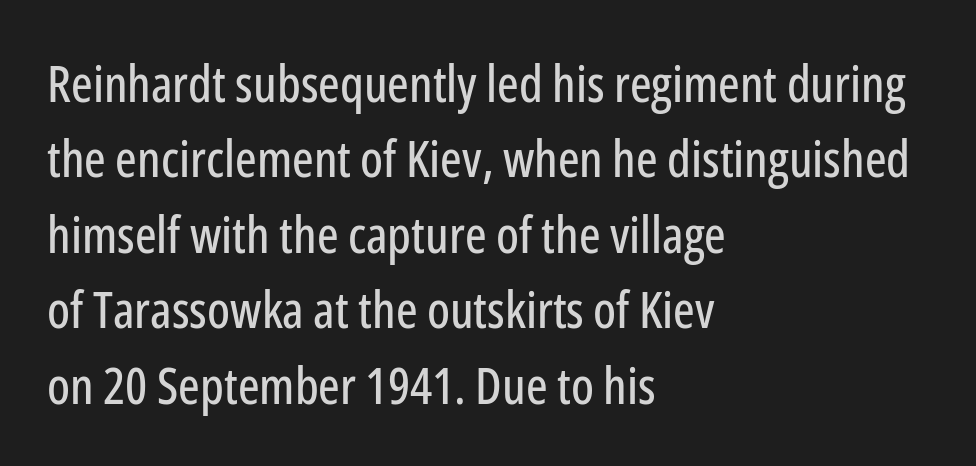
Q: Is the text italic (slanted)? A: No, it is upright.
Q: Is the typeface a serif or a sans-serif typeface? A: Sans-serif.
Q: Is the text underlined? A: No.
Q: How is the paragraph aligned? A: Left-aligned.
Q: Is the spacing between letters normal or unusually wide? A: Normal.
Q: Is the spacing between lines tight, normal or loose? A: Normal.
Q: Width (condensed, normal, or wide)? A: Condensed.
Q: Stroke contrast? A: Low.
Q: x-height? A: Medium.
Q: Monospaced? A: No.
